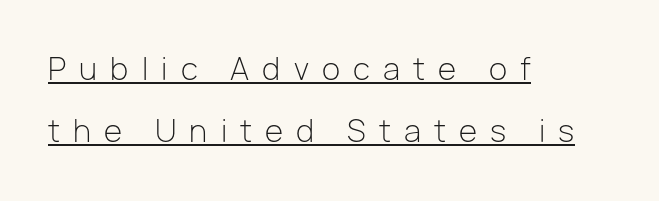
{"serif": "no", "italic": "no", "bold": "no", "weight": "light", "width": "normal", "stroke_contrast": "low", "x_height": "medium", "monospaced": "no", "underline": "yes", "align": "left", "line_spacing": "loose", "line_spacing_ratio": 2.07, "letter_spacing": "wide", "letter_spacing_em": 0.44, "glyph_px": 30}
